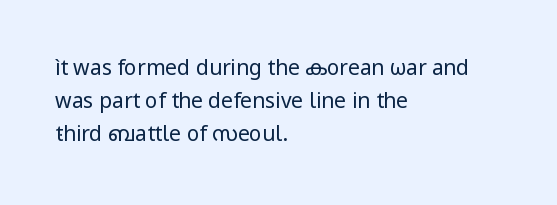
Upright lettering throughout. The rows are spaced the way most documents space them. These lines stack with their left ends in a neat column. The space beneath each line is pristine and unruled. This sample uses plain, unmodified letter spacing. Stem width sits at or under what a default text font uses.
